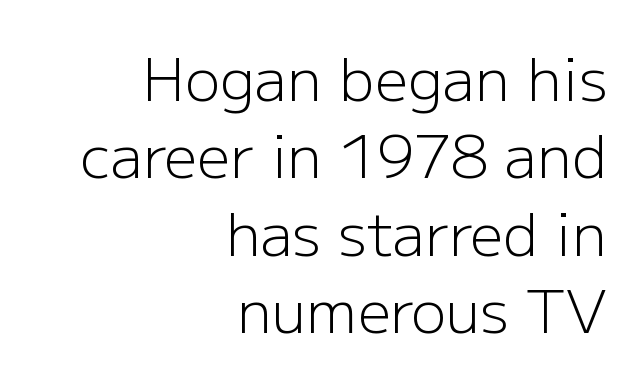
The image shows 59 px light sans-serif type, upright; set right-aligned, normal line spacing (1.31x), normal letter spacing, not underlined; low stroke contrast and a medium x-height.
